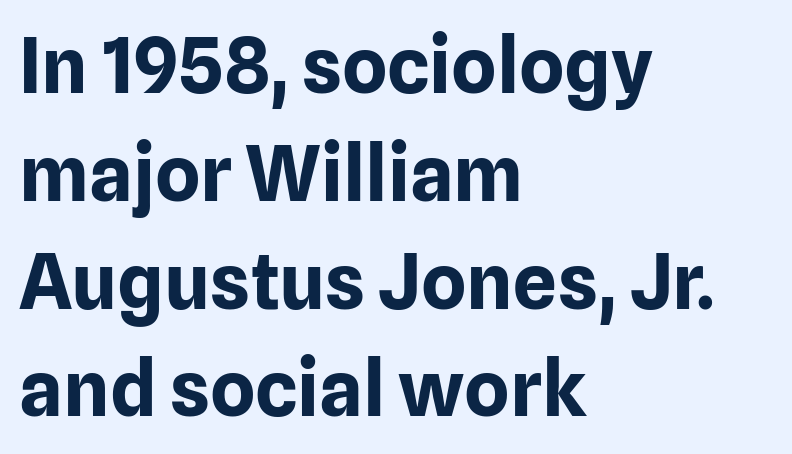
Q: Is the text bold? A: Yes.
Q: Is the text italic (slanted)? A: No, it is upright.
Q: Is the typeface a serif or a sans-serif typeface? A: Sans-serif.
Q: Is the text underlined? A: No.
Q: How is the paragraph aligned? A: Left-aligned.
Q: Is the spacing between letters normal or unusually wide? A: Normal.
Q: Is the spacing between lines tight, normal or loose? A: Normal.
Q: Width (condensed, normal, or wide)? A: Normal.
Q: Stroke contrast? A: Low.
Q: x-height? A: Medium.
Q: Monospaced? A: No.
